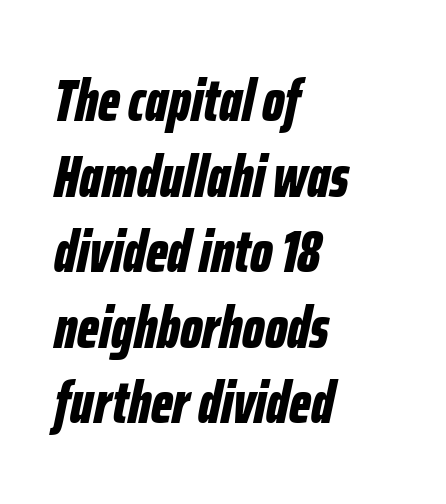
Q: Is the text bold? A: Yes.
Q: Is the text italic (slanted)? A: Yes, it leans right by about 12 degrees.
Q: Is the text underlined? A: No.
Q: How is the paragraph aligned? A: Left-aligned.
Q: Is the spacing between letters normal or unusually wide? A: Normal.
Q: Is the spacing between lines tight, normal or loose? A: Normal.
Q: Width (condensed, normal, or wide)? A: Condensed.
Q: Stroke contrast? A: Low.
Q: x-height? A: Medium.
Q: Monospaced? A: No.
